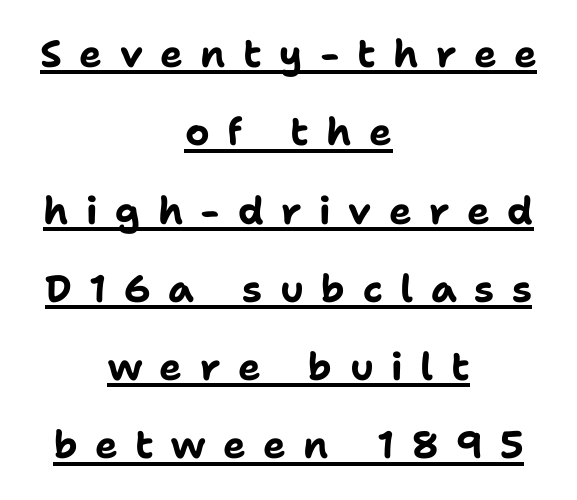
Q: Is the text bold? A: Yes.
Q: Is the text italic (slanted)? A: No, it is upright.
Q: Is the typeface a serif or a sans-serif typeface? A: Sans-serif.
Q: Is the text underlined? A: Yes.
Q: How is the paragraph aligned? A: Centered.
Q: Is the spacing between letters normal or unusually wide? A: Unusually wide.
Q: Is the spacing between lines tight, normal or loose? A: Loose.
Q: Width (condensed, normal, or wide)? A: Normal.
Q: Stroke contrast? A: Low.
Q: x-height? A: Medium.
Q: Monospaced? A: No.
